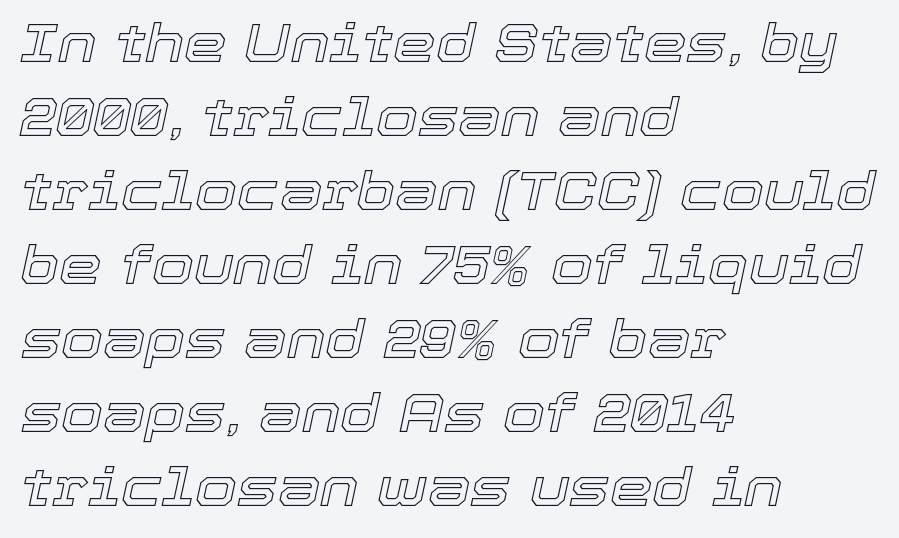
Q: Is the text italic (slanted)? A: Yes, it leans right by about 12 degrees.
Q: Is the text underlined? A: No.
Q: How is the paragraph aligned? A: Left-aligned.
Q: Is the spacing between letters normal or unusually wide? A: Normal.
Q: Is the spacing between lines tight, normal or loose? A: Normal.
Q: Width (condensed, normal, or wide)? A: Normal.
Q: x-height? A: Medium.
Q: Monospaced? A: No.
